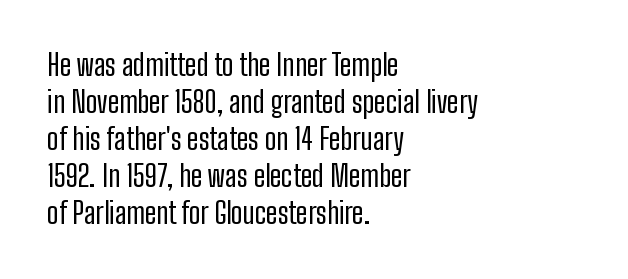
Does the lettering tilt? It doesn't — this is upright. The text block is weighted toward the left margin, trailing off unevenly rightward. Grotesque or geometric, the face here clearly has no serifs. The leading is moderate, giving the passage an even texture. The strokes are not fattened; the text isn't bold. Nothing unusual about the tracking: characters are spaced as the font intends.
